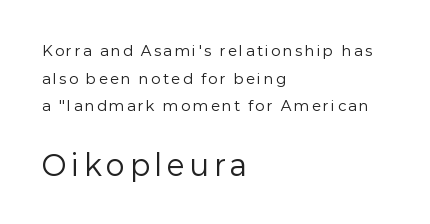
The image shows 28 px regular-weight sans-serif type, upright; set left-aligned, loose line spacing (1.98x), not underlined; the second (bottom) block is 2.0x larger; low stroke contrast and a medium x-height.
